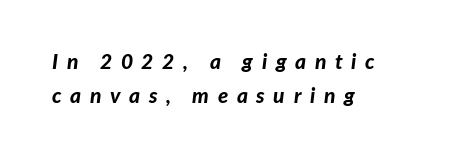
{"italic": "yes", "lean": "right", "slant_degrees": 7, "bold": "yes", "underline": "no", "align": "left", "line_spacing": "normal", "line_spacing_ratio": 1.62, "letter_spacing": "wide", "letter_spacing_em": 0.41, "glyph_px": 21}
